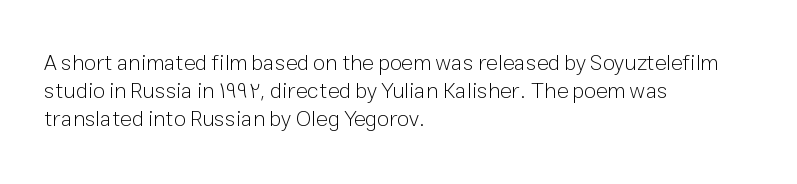
{"italic": "no", "bold": "no", "underline": "no", "align": "left", "line_spacing": "normal", "line_spacing_ratio": 1.28, "letter_spacing": "normal", "letter_spacing_em": 0.0, "glyph_px": 22}
